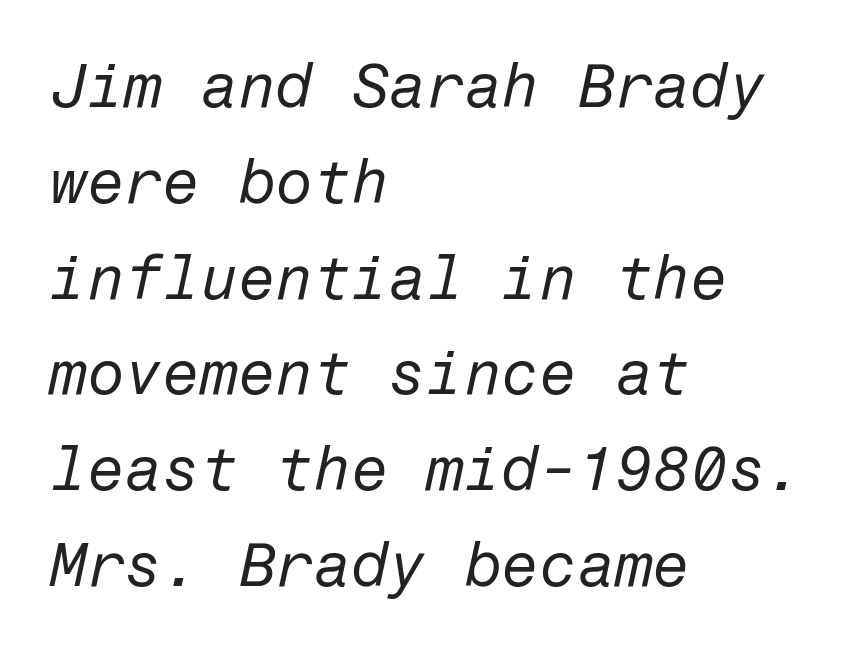
Letters have the restrained weight of plain body copy at most. Posture: slanted. This rendering leaves character spacing at its baseline value. The line-height multiplier appears to be the usual default. Plain, unruled lines of type.
